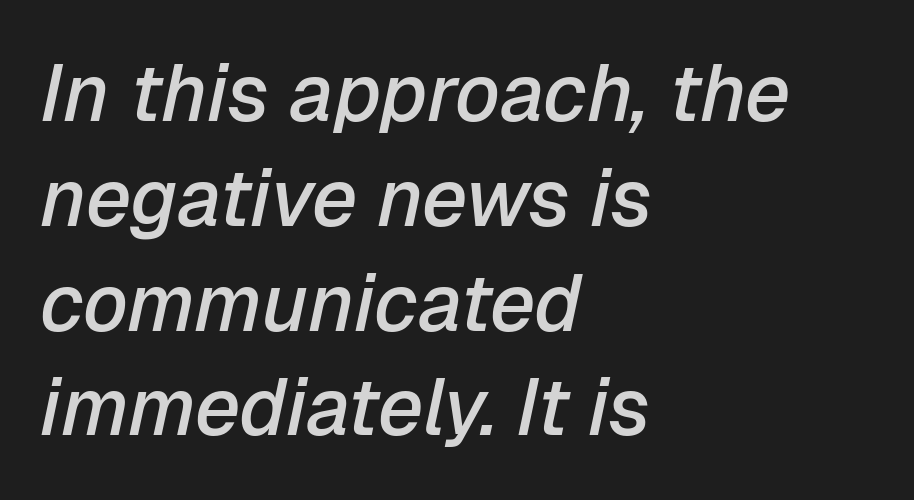
The type is set solid horizontally, with unmodified tracking. Proportional: the letters do not fall into vertical columns. Line spacing here is normal. Layout note: lines flush left. The foot of each line stays bare and open. The whole block is typeset with a tilt.
